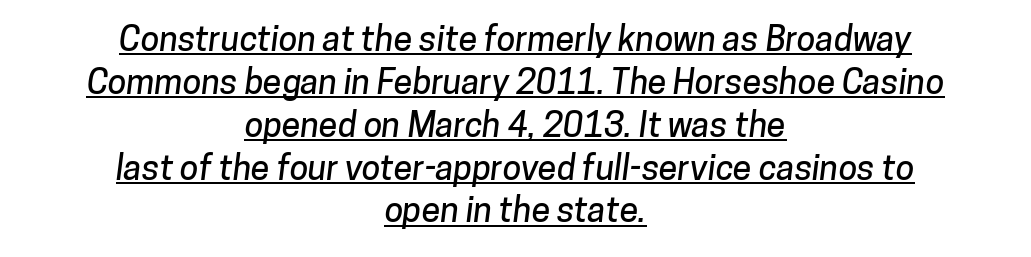
{"serif": "no", "width": "normal", "stroke_contrast": "low", "x_height": "medium", "monospaced": "no", "underline": "yes", "align": "center", "line_spacing": "normal", "line_spacing_ratio": 1.26, "letter_spacing": "normal", "letter_spacing_em": 0.0, "glyph_px": 34}
